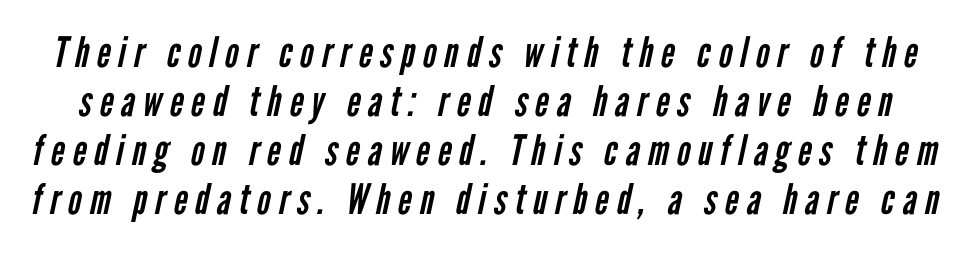
Q: Is the text bold? A: No.
Q: Is the typeface a serif or a sans-serif typeface? A: Sans-serif.
Q: Is the text underlined? A: No.
Q: Width (condensed, normal, or wide)? A: Condensed.
Q: Stroke contrast? A: Low.
Q: x-height? A: Medium.
Q: Monospaced? A: No.
